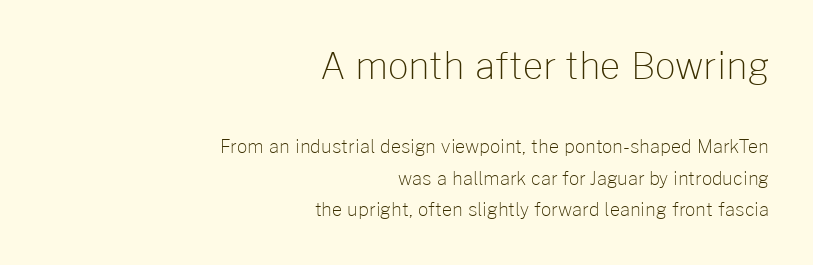
{"serif": "no", "italic": "no", "bold": "no", "weight": "light", "width": "normal", "stroke_contrast": "low", "x_height": "medium", "monospaced": "no", "underline": "no", "align": "right", "line_spacing_ratio": 1.74, "letter_spacing": "normal", "letter_spacing_em": 0.0, "larger_block": "first", "size_ratio": 2.0, "glyph_px": 36}
